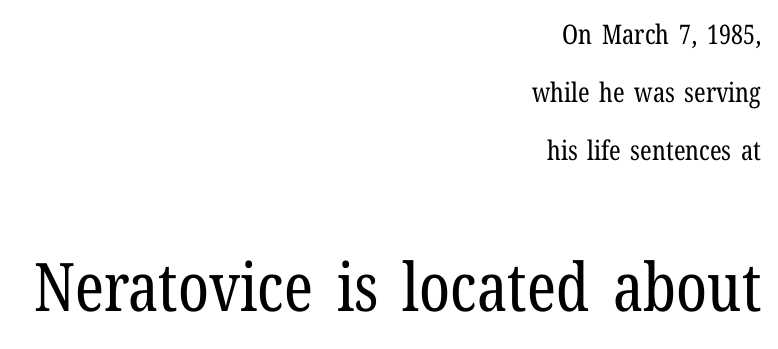
Successive baselines arrive slowly, with a big drop between each. Posture: straight, roman, zero tilt. The zone under the glyphs is completely vacant. The rendering anchors every line to the right-hand side. A typesetter would call this proportional, since set widths differ per character. Caption: face not bold, strokes unweighted.
